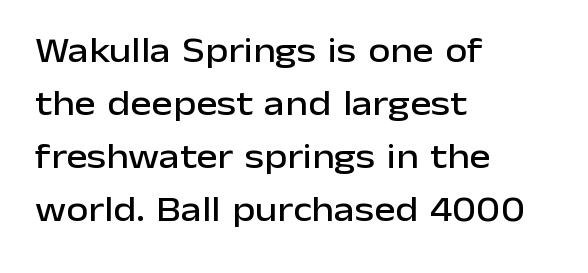
Normally led — the rows are evenly, conventionally spaced. Is this a fixed-width face? No — the glyphs have proportional, varying widths. Left-aligned paragraph, ragged on the right. The letters carry no serifs — their stems end cleanly without finishing strokes. Standard letterfit; no display-style spreading of the glyphs. It's the straight-up-and-down kind of type.
